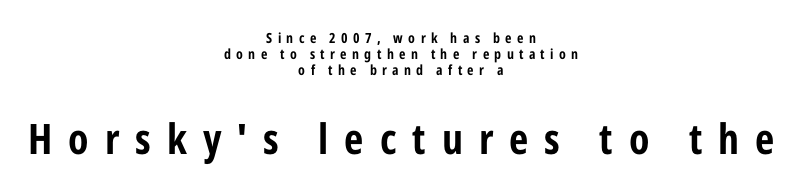
The rendering uses natural spacing where letterforms have individual widths. Display-style spreading of the glyphs; the letterfit is very open. This is roman type, the default non-slanted kind. The passage shown begins with its smaller block and ends with its larger one. Neither beginnings nor endings align; midpoints do. What kind of face is this? One without serifs — a sans.
